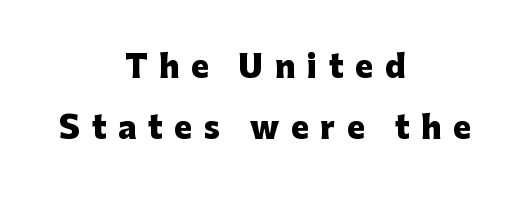
The image shows 30 px heavy sans-serif type, upright; set centered, loose line spacing (2.05x), unusually wide letter spacing (+0.39 em), not underlined; low stroke contrast and a medium x-height.
